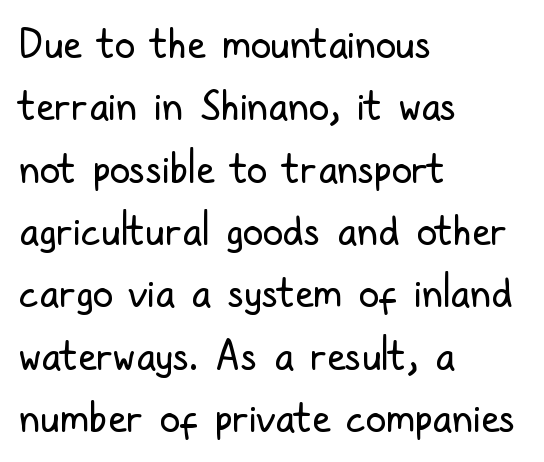
Q: Is the text bold? A: No.
Q: Is the text italic (slanted)? A: No, it is upright.
Q: Is the typeface a serif or a sans-serif typeface? A: Sans-serif.
Q: Is the text underlined? A: No.
Q: How is the paragraph aligned? A: Left-aligned.
Q: Is the spacing between letters normal or unusually wide? A: Normal.
Q: Is the spacing between lines tight, normal or loose? A: Normal.
Q: Width (condensed, normal, or wide)? A: Condensed.
Q: Stroke contrast? A: Low.
Q: x-height? A: Medium.
Q: Monospaced? A: No.
